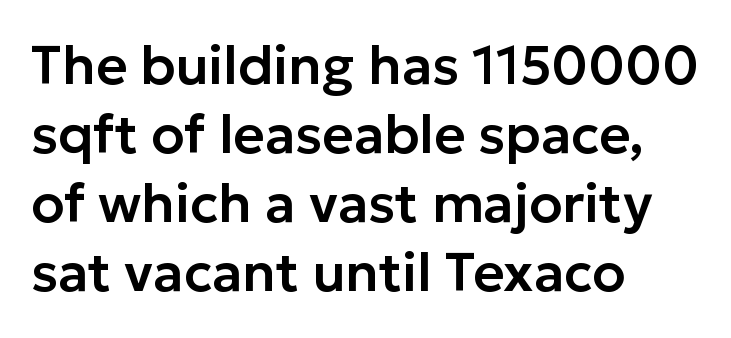
One-word summary of the alignment: left. Do the characters align in a grid? No, the font is proportional. Honestly, the row spacing looks completely unremarkable. This rendering employs a face without finishing strokes, i.e., a sans-serif. Check the space under the baseline: it is left empty. The specimen reads as upright at a glance.
